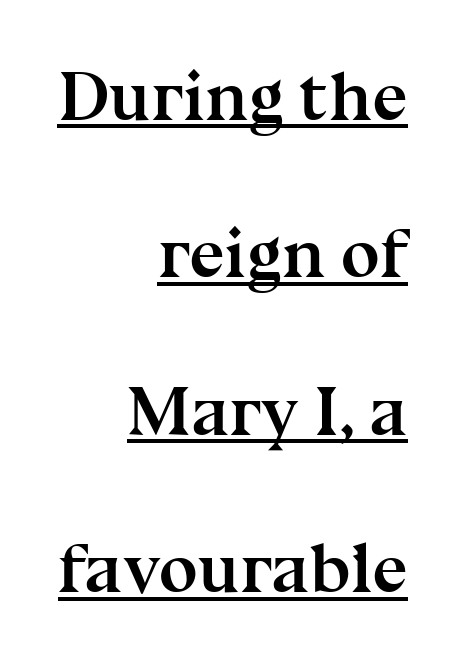
{"serif": "yes", "italic": "no", "bold": "yes", "weight": "semibold", "width": "normal", "stroke_contrast": "medium", "x_height": "medium", "monospaced": "no", "underline": "yes", "align": "right", "line_spacing": "loose", "line_spacing_ratio": 2.25, "letter_spacing": "normal", "letter_spacing_em": 0.0, "glyph_px": 70}
